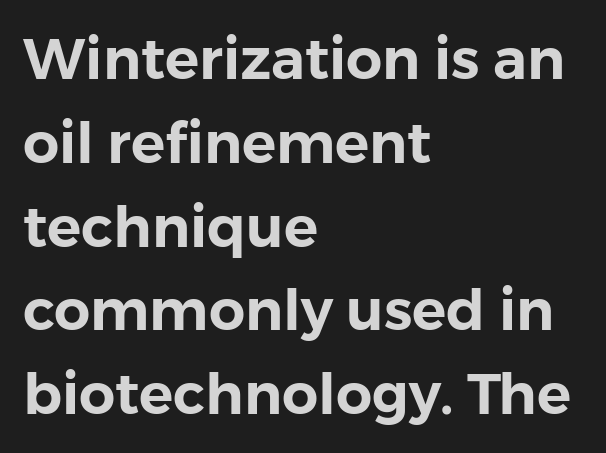
The image shows 57 px sans-serif type, upright; set left-aligned, normal line spacing (1.47x), normal letter spacing, not underlined; low stroke contrast and a medium x-height.
